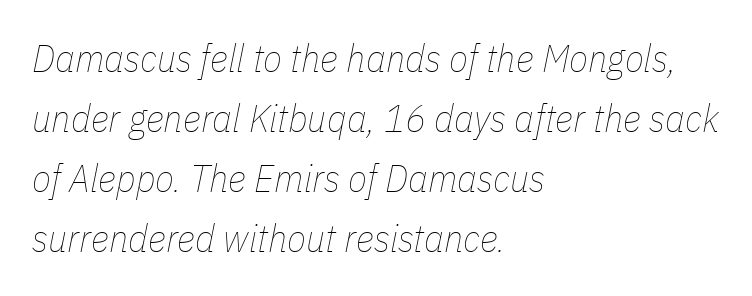
The image shows 39 px thin, condensed type, italic (leaning right); set left-aligned, normal line spacing (1.54x), normal letter spacing, not underlined; low stroke contrast and a medium x-height.
